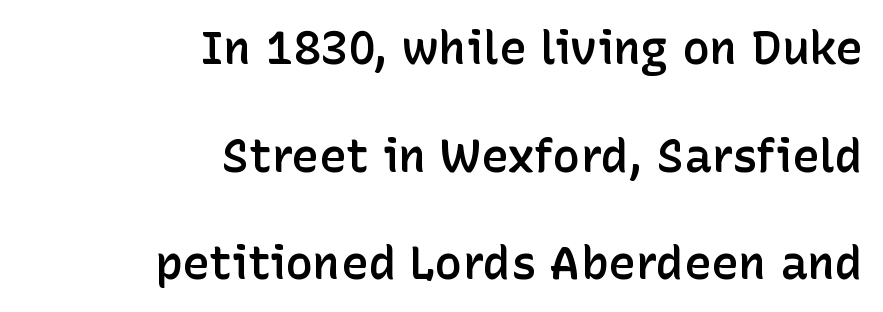
There is no visible air inserted between adjacent glyphs. A fair bit of extra ink — the face is semibold, not bold. All the whitespace from short lines collects on the left. Varying glyph widths throughout — classic text-font behaviour. Every character sits straight up, as roman type does. To sum up the face: it is a sans, with no serifs.
